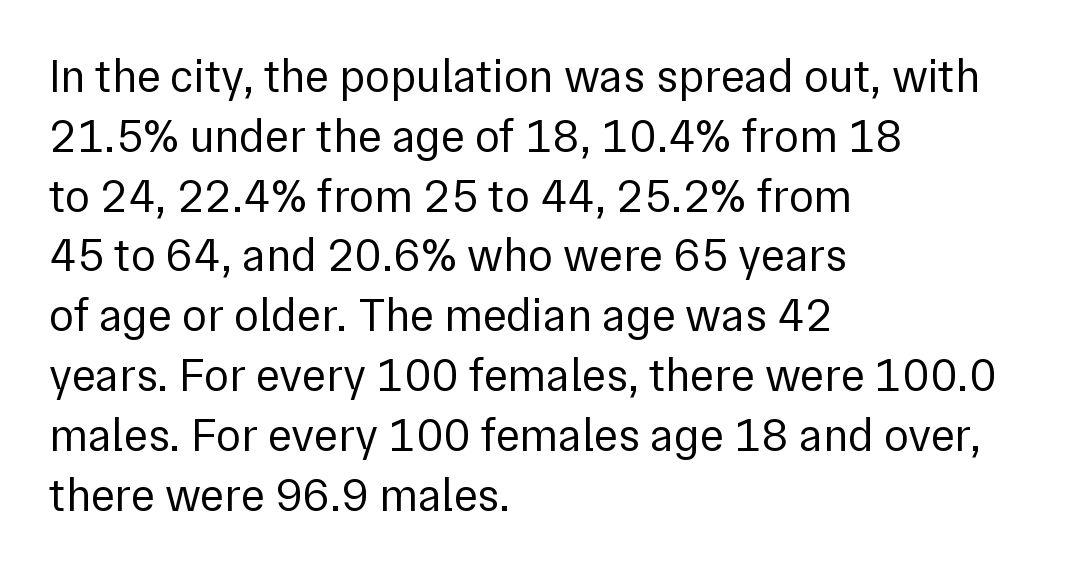
{"serif": "no", "italic": "no", "bold": "no", "weight": "regular", "width": "normal", "stroke_contrast": "low", "x_height": "medium", "monospaced": "no", "underline": "no", "align": "left", "line_spacing": "normal", "line_spacing_ratio": 1.3, "letter_spacing": "normal", "letter_spacing_em": 0.0, "glyph_px": 46}
